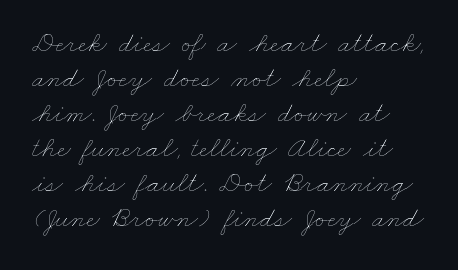
{"bold": "no", "weight": "thin", "width": "wide", "stroke_contrast": "low", "x_height": "small", "monospaced": "no", "underline": "no", "align": "left", "line_spacing_ratio": 1.21, "letter_spacing": "normal", "letter_spacing_em": 0.0, "glyph_px": 29}
